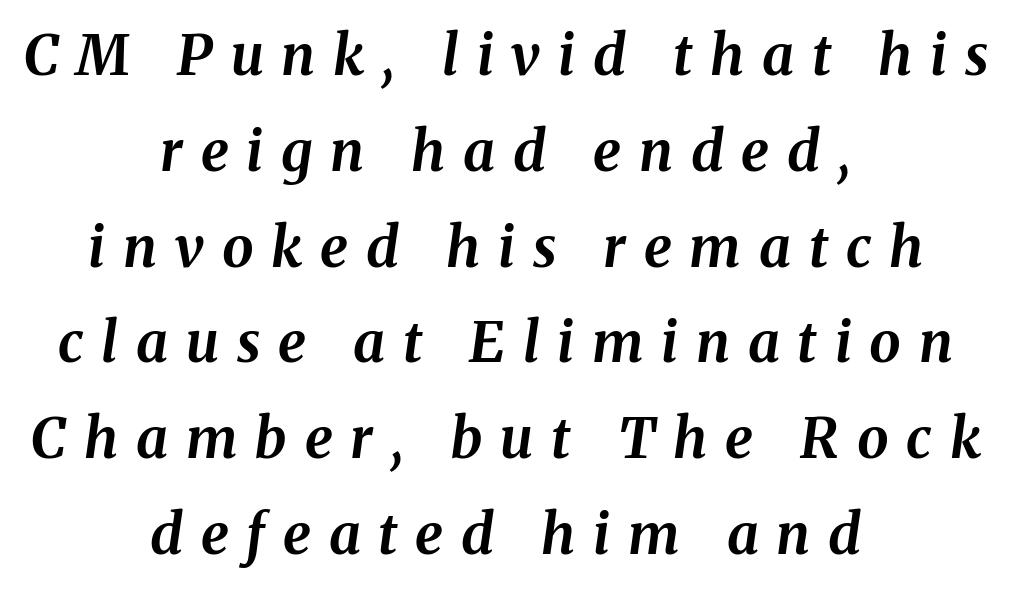
The typesetting leans heavy: a genuine bold. The space beneath each line is pristine and unruled. Compared with typical body copy, the letter spacing here is much looser. The typesetter chose a symmetrical, centered arrangement here. You could not count columns in this text — the font is proportionally spaced.
